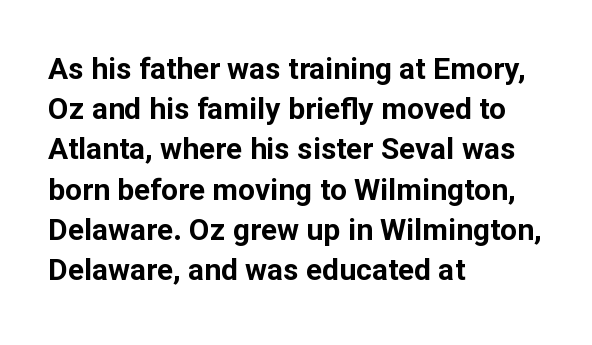
{"serif": "no", "italic": "no", "bold": "yes", "weight": "bold", "width": "normal", "stroke_contrast": "low", "x_height": "medium", "monospaced": "no", "underline": "no", "align": "left", "line_spacing": "normal", "line_spacing_ratio": 1.34, "letter_spacing": "normal", "letter_spacing_em": 0.0, "glyph_px": 30}
